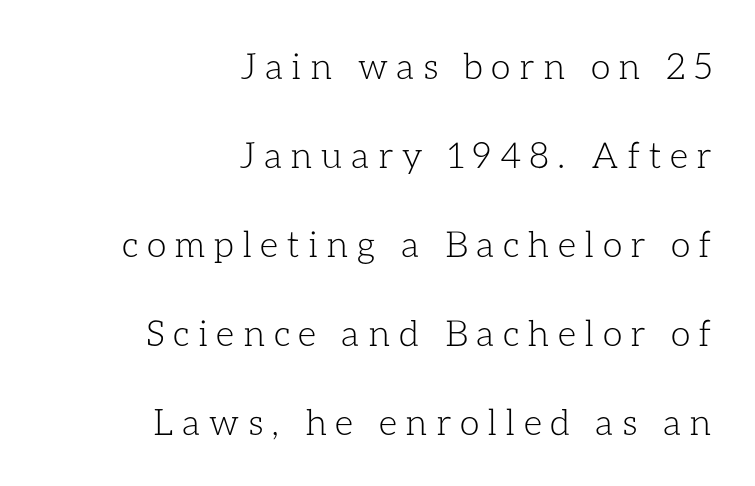
{"italic": "no", "bold": "no", "weight": "light", "width": "normal", "stroke_contrast": "low", "x_height": "medium", "monospaced": "no", "underline": "no", "align": "right", "line_spacing": "loose", "line_spacing_ratio": 2.47, "letter_spacing": "wide", "letter_spacing_em": 0.23, "glyph_px": 36}
